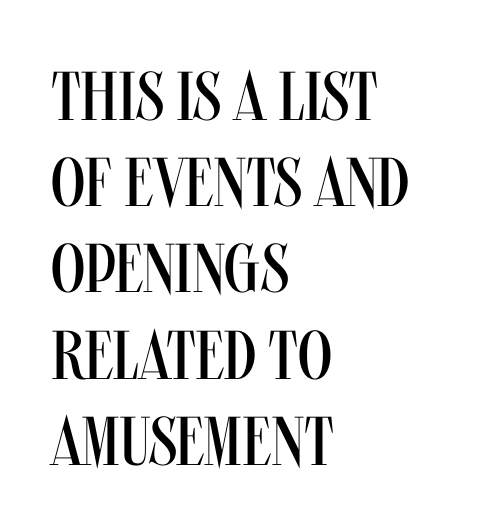
The image shows 69 px regular-weight, condensed sans-serif type, upright; set left-aligned, normal line spacing (1.25x), normal letter spacing, not underlined; medium stroke contrast and a large x-height.
